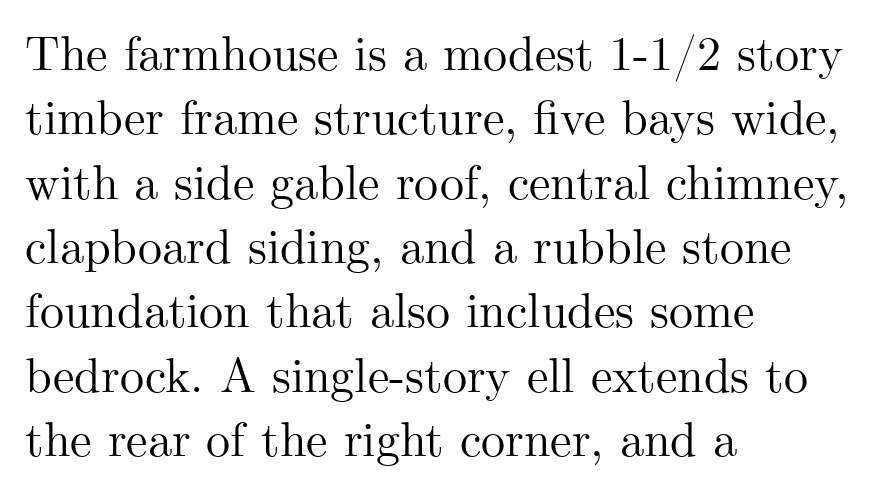
The image shows 48 px serif type, upright; set left-aligned, normal line spacing (1.34x), normal letter spacing, not underlined; medium stroke contrast and a small x-height.
